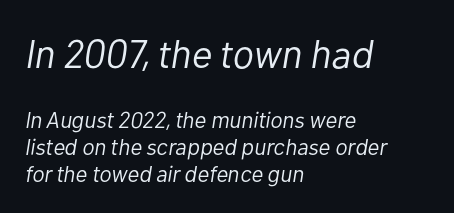
Look at the glyph heights: the upper group is clearly the bigger setting. Rule under the text: the space is simply empty. The passage shown leans; its letterforms are oblique. Spacing verdict: proportional, widths tailored to each character.
